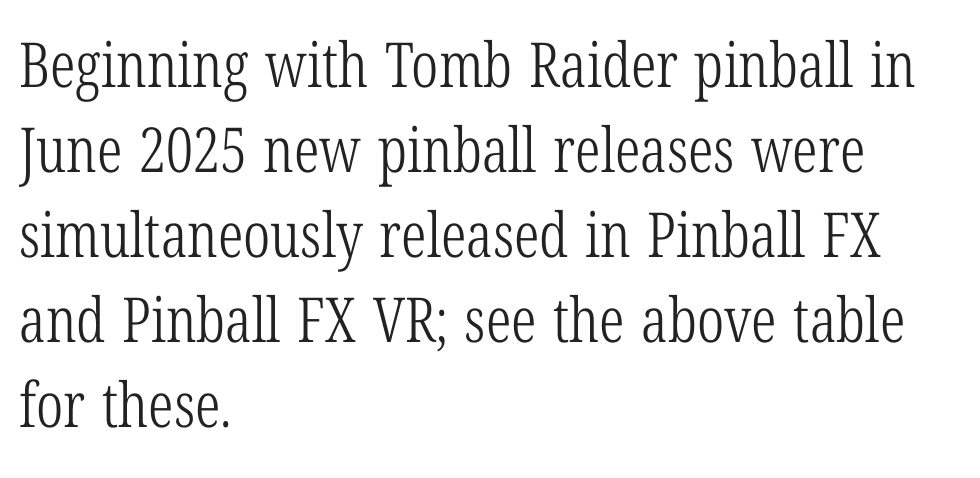
Q: Is the text bold? A: No.
Q: Is the text italic (slanted)? A: No, it is upright.
Q: Is the typeface a serif or a sans-serif typeface? A: Serif.
Q: Is the text underlined? A: No.
Q: How is the paragraph aligned? A: Left-aligned.
Q: Is the spacing between letters normal or unusually wide? A: Normal.
Q: Is the spacing between lines tight, normal or loose? A: Normal.
Q: Width (condensed, normal, or wide)? A: Condensed.
Q: Stroke contrast? A: Low.
Q: x-height? A: Medium.
Q: Monospaced? A: No.
